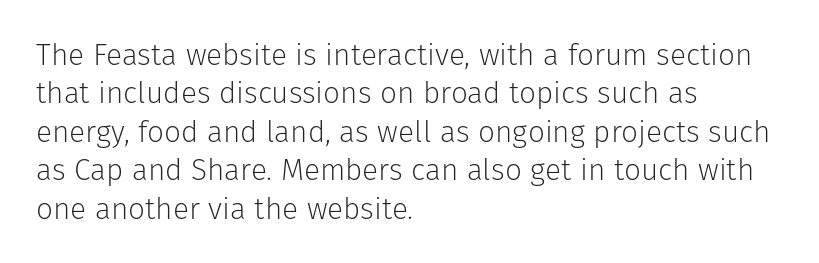
The image shows 30 px light sans-serif type, upright; set left-aligned, normal line spacing (1.28x), normal letter spacing, not underlined; low stroke contrast and a medium x-height.
